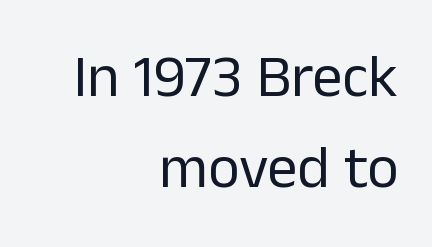
Q: Is the text bold? A: No.
Q: Is the text italic (slanted)? A: No, it is upright.
Q: Is the typeface a serif or a sans-serif typeface? A: Sans-serif.
Q: Is the text underlined? A: No.
Q: How is the paragraph aligned? A: Right-aligned.
Q: Is the spacing between letters normal or unusually wide? A: Normal.
Q: Is the spacing between lines tight, normal or loose? A: Normal.
Q: Width (condensed, normal, or wide)? A: Normal.
Q: Stroke contrast? A: Low.
Q: x-height? A: Medium.
Q: Monospaced? A: No.
